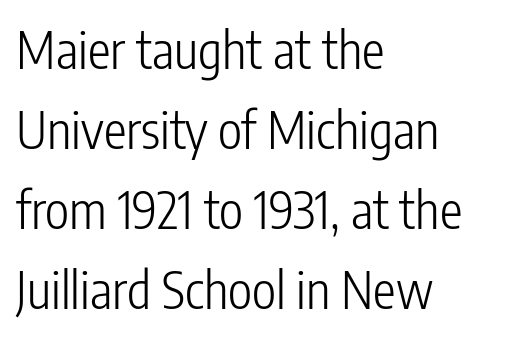
The image shows 51 px light, condensed sans-serif type, upright; set left-aligned, normal line spacing (1.57x), normal letter spacing, not underlined; low stroke contrast and a medium x-height.
